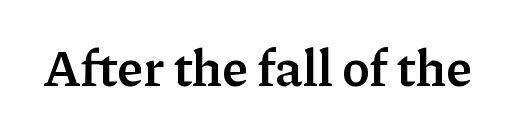
Observe the serifs anchoring each vertical stroke in this sample. No italicization has been applied; the sample stays upright. The typesetting leans heavy: a genuine bold. This rendering features lettering with no underline. Inter-character spacing is left at the font's built-in metrics. Here the designer chose a conventional face with non-uniform glyph widths.
